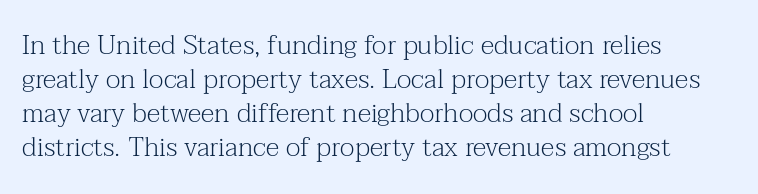
The image shows 27 px text type, upright; set left-aligned, normal line spacing (1.26x), normal letter spacing, not underlined.
